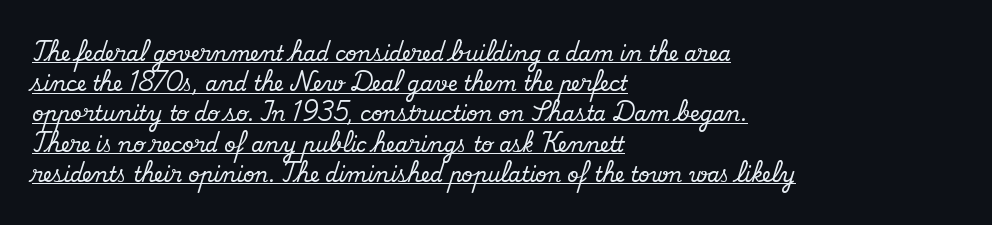
Q: Is the text italic (slanted)? A: Yes.
Q: Is the text underlined? A: Yes.
Q: How is the paragraph aligned? A: Left-aligned.
Q: Is the spacing between letters normal or unusually wide? A: Normal.
Q: Is the spacing between lines tight, normal or loose? A: Normal.
